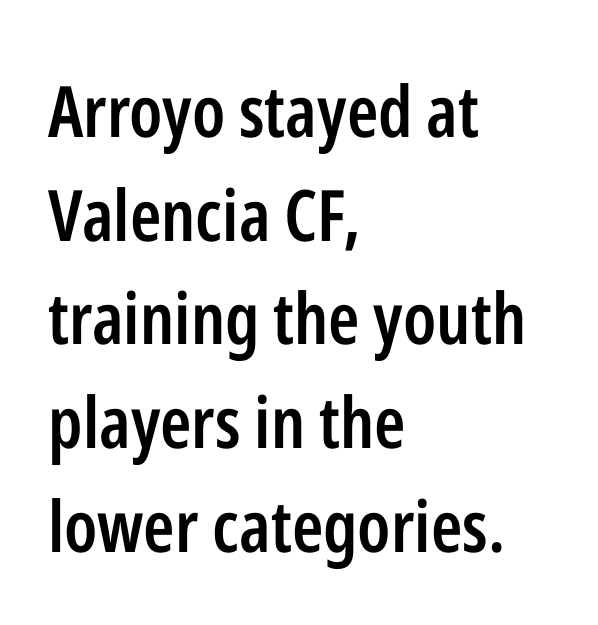
{"serif": "no", "italic": "no", "bold": "semi", "weight": "semibold", "width": "condensed", "stroke_contrast": "low", "x_height": "medium", "monospaced": "no", "underline": "no", "align": "left", "line_spacing": "normal", "line_spacing_ratio": 1.46, "letter_spacing": "normal", "letter_spacing_em": 0.0, "glyph_px": 71}
